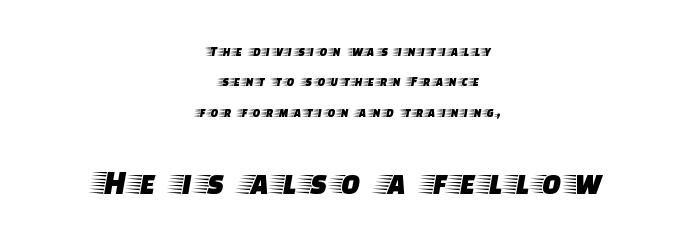
{"serif": "yes", "width": "wide", "stroke_contrast": "low", "x_height": "large", "monospaced": "no", "underline": "no", "align": "center", "line_spacing": "loose", "line_spacing_ratio": 2.17, "larger_block": "second", "size_ratio": 2.5, "glyph_px": 35}
